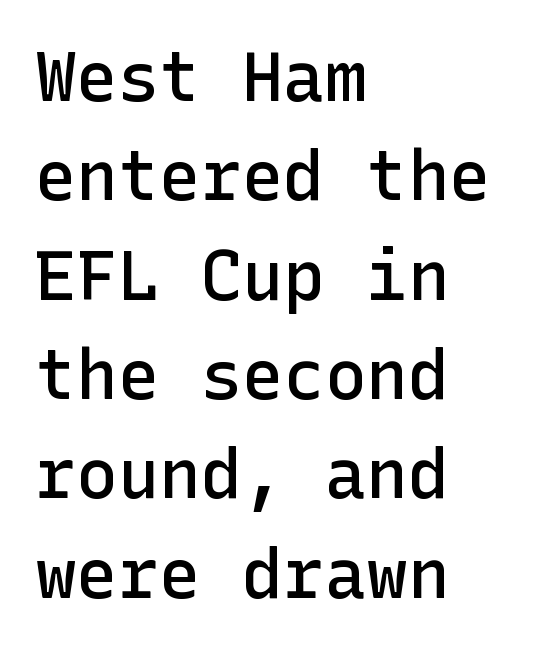
Q: Is the text bold? A: Semi-bold.
Q: Is the text italic (slanted)? A: No, it is upright.
Q: Is the typeface a serif or a sans-serif typeface? A: Sans-serif.
Q: Is the text underlined? A: No.
Q: How is the paragraph aligned? A: Left-aligned.
Q: Is the spacing between letters normal or unusually wide? A: Normal.
Q: Is the spacing between lines tight, normal or loose? A: Normal.
Q: Width (condensed, normal, or wide)? A: Normal.
Q: Stroke contrast? A: Low.
Q: x-height? A: Medium.
